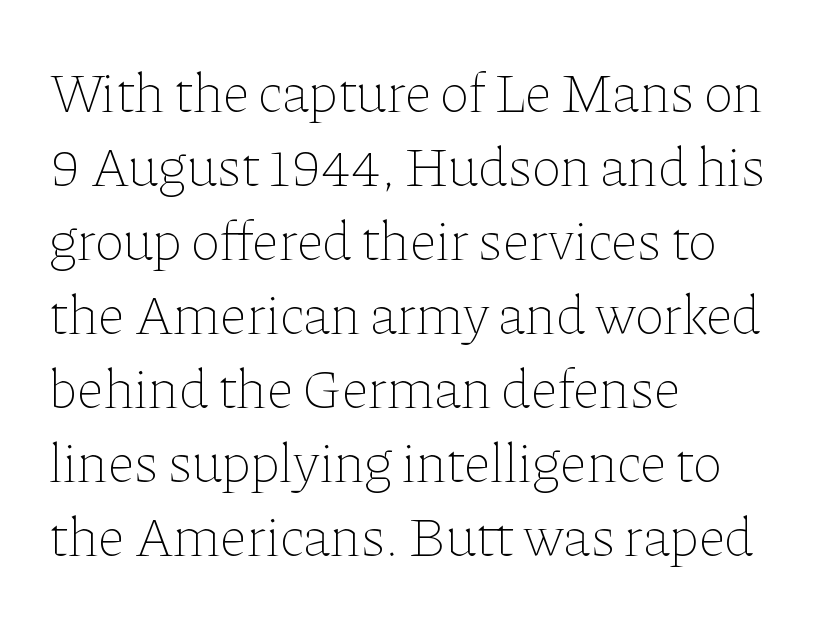
The image shows 56 px thin type, upright; set left-aligned, normal line spacing (1.32x), normal letter spacing, not underlined; low stroke contrast and a medium x-height.
